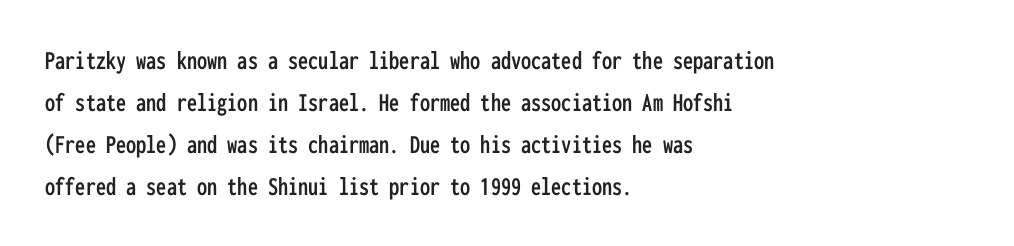
The image shows 27 px text type, upright; set left-aligned, normal line spacing (1.55x), normal letter spacing, not underlined.
